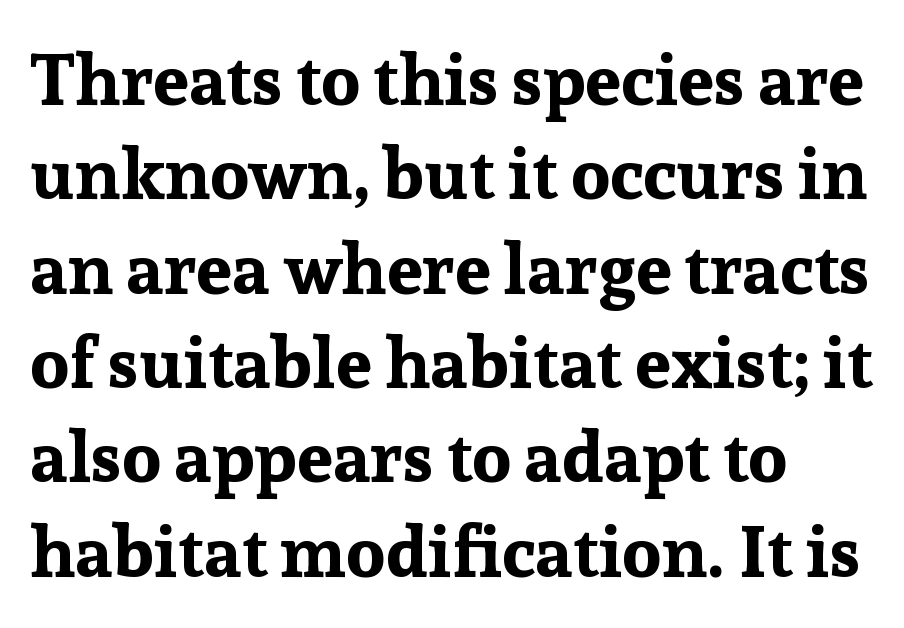
Q: Is the text bold? A: Yes.
Q: Is the text italic (slanted)? A: No, it is upright.
Q: Is the typeface a serif or a sans-serif typeface? A: Serif.
Q: Is the text underlined? A: No.
Q: How is the paragraph aligned? A: Left-aligned.
Q: Is the spacing between letters normal or unusually wide? A: Normal.
Q: Is the spacing between lines tight, normal or loose? A: Normal.
Q: Width (condensed, normal, or wide)? A: Normal.
Q: Stroke contrast? A: Low.
Q: x-height? A: Medium.
Q: Monospaced? A: No.
